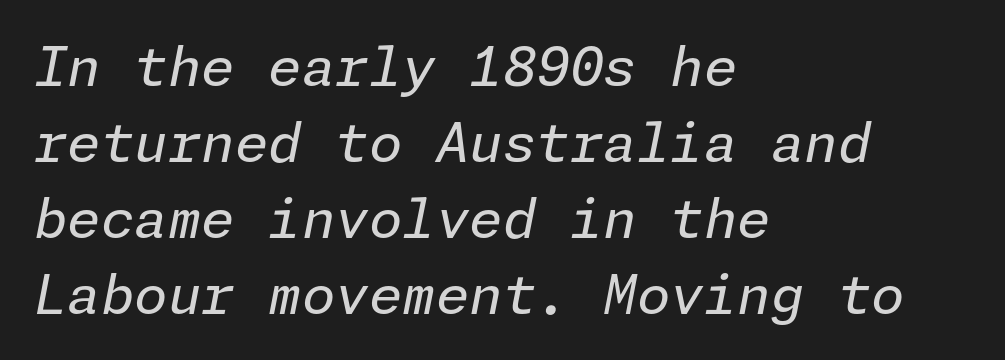
{"italic": "yes", "lean": "right", "slant_degrees": 11, "bold": "no", "weight": "regular", "width": "normal", "stroke_contrast": "low", "x_height": "medium", "underline": "no", "align": "left", "line_spacing": "normal", "line_spacing_ratio": 1.41, "letter_spacing": "normal", "letter_spacing_em": 0.0, "glyph_px": 54}
